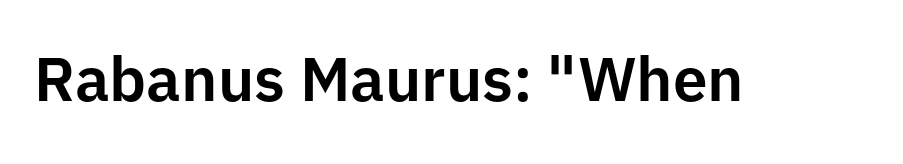
Q: Is the text italic (slanted)? A: No, it is upright.
Q: Is the typeface a serif or a sans-serif typeface? A: Sans-serif.
Q: Is the text underlined? A: No.
Q: Is the spacing between letters normal or unusually wide? A: Normal.
Q: Width (condensed, normal, or wide)? A: Normal.
Q: Stroke contrast? A: Low.
Q: x-height? A: Medium.
Q: Monospaced? A: No.
